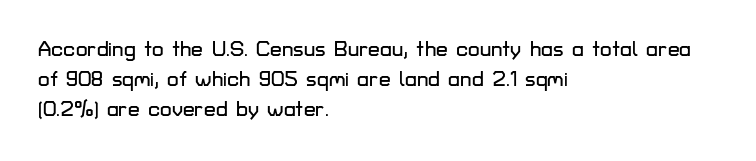
{"italic": "no", "underline": "no", "align": "left", "line_spacing": "normal", "line_spacing_ratio": 1.43, "letter_spacing": "normal", "letter_spacing_em": 0.0, "glyph_px": 21}
